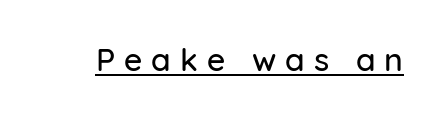
The image shows 32 px sans-serif type, upright; set unusually wide letter spacing (+0.28 em), underlined; low stroke contrast and a medium x-height.
